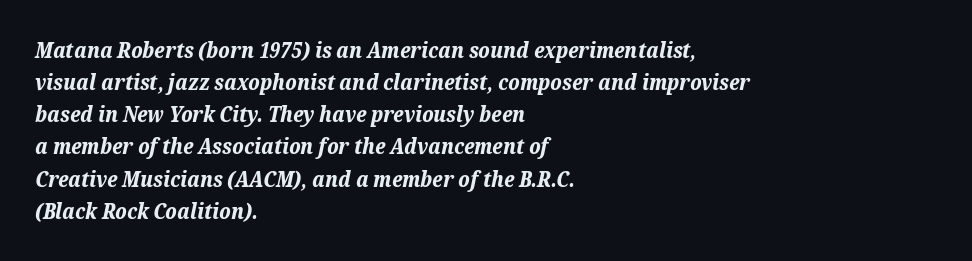
The passage is arranged the way most books set body copy — flush left. Chunky letters — that's bold for sure. Reading down the column, the eye jumps a familiar distance to each next line. Beneath every word, the page is bare.
